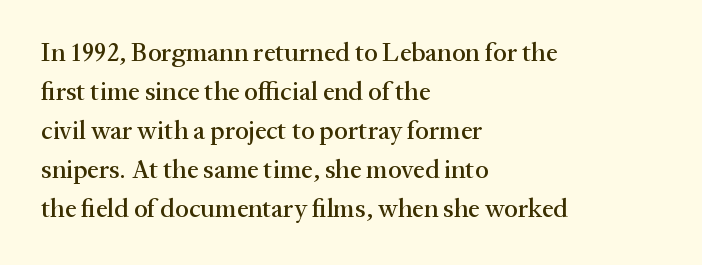
Q: Is the text italic (slanted)? A: No, it is upright.
Q: Is the text underlined? A: No.
Q: How is the paragraph aligned? A: Left-aligned.
Q: Is the spacing between letters normal or unusually wide? A: Normal.
Q: Is the spacing between lines tight, normal or loose? A: Normal.
